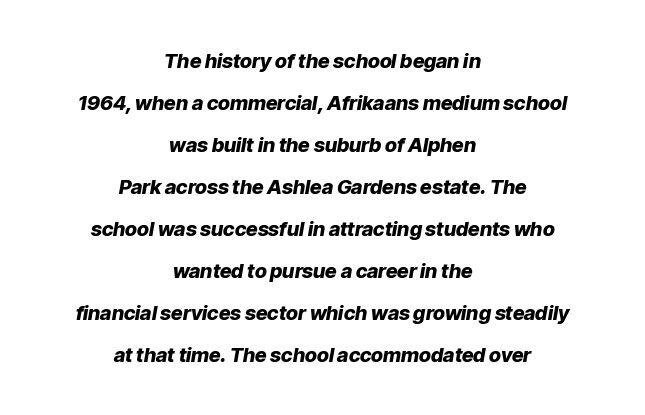
Q: Is the text bold? A: Yes.
Q: Is the text italic (slanted)? A: Yes, it leans right by about 9 degrees.
Q: Is the text underlined? A: No.
Q: How is the paragraph aligned? A: Centered.
Q: Is the spacing between letters normal or unusually wide? A: Normal.
Q: Is the spacing between lines tight, normal or loose? A: Loose.
